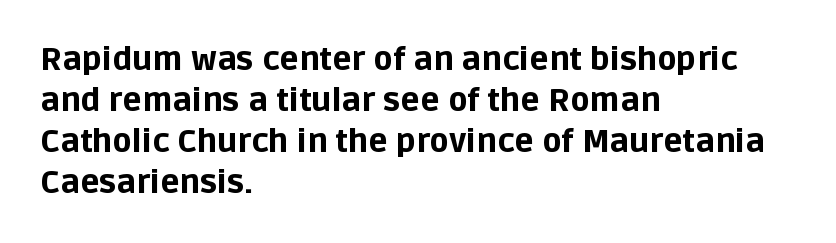
{"serif": "no", "italic": "no", "bold": "yes", "weight": "bold", "width": "normal", "stroke_contrast": "low", "x_height": "large", "monospaced": "no", "underline": "no", "align": "left", "line_spacing": "normal", "line_spacing_ratio": 1.28, "letter_spacing": "normal", "letter_spacing_em": 0.0, "glyph_px": 32}
